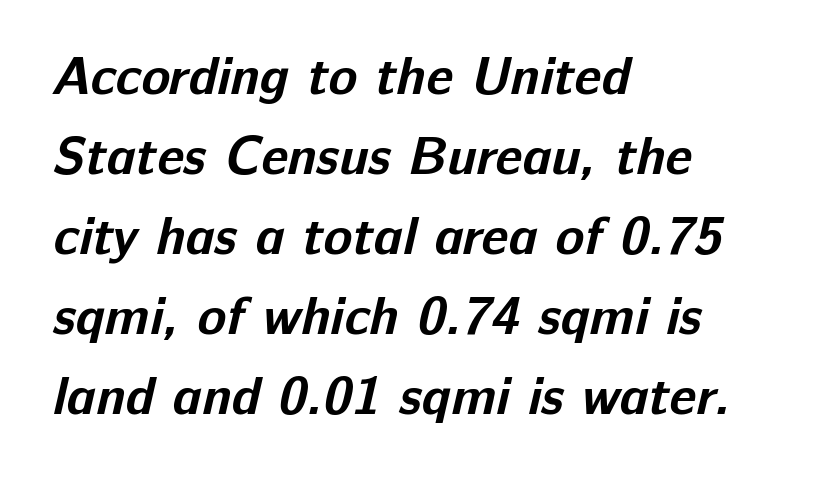
Is the type bold? Yes — the strokes are clearly thick and heavy. Think of a printed novel: that variable character pitch is what you see here. Look at the bottom of the vertical strokes: they stop flat, with no serifs. Unmarked baselines from the first word to the last. Students, note that the glyphs here touch the page at normal intervals. Line starts are locked; line ends wander.
